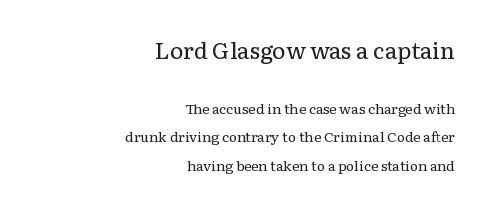
If you drew a ruler down the right edge, every line would touch it. It's the straight-up-and-down kind of type. Stems here are at most as thick as an everyday book face. Words appear dense and cohesive because spacing is normal.
